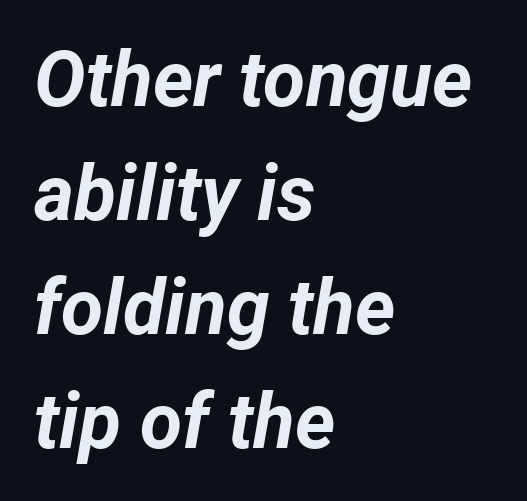
Words float on clear page, feet unadorned. A full-strength bold gives these letters their thick strokes. Evenly set lines give the paragraph a standard silhouette. Caption: multi-line text, flush left, ragged right.
